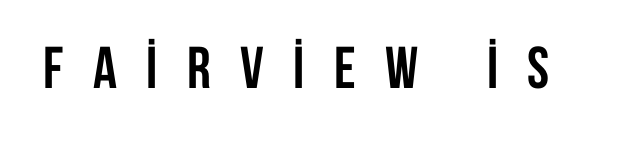
{"serif": "no", "italic": "no", "bold": "yes", "weight": "semibold", "width": "condensed", "stroke_contrast": "low", "x_height": "large", "monospaced": "no", "underline": "no", "letter_spacing": "wide", "letter_spacing_em": 0.5, "glyph_px": 59}
